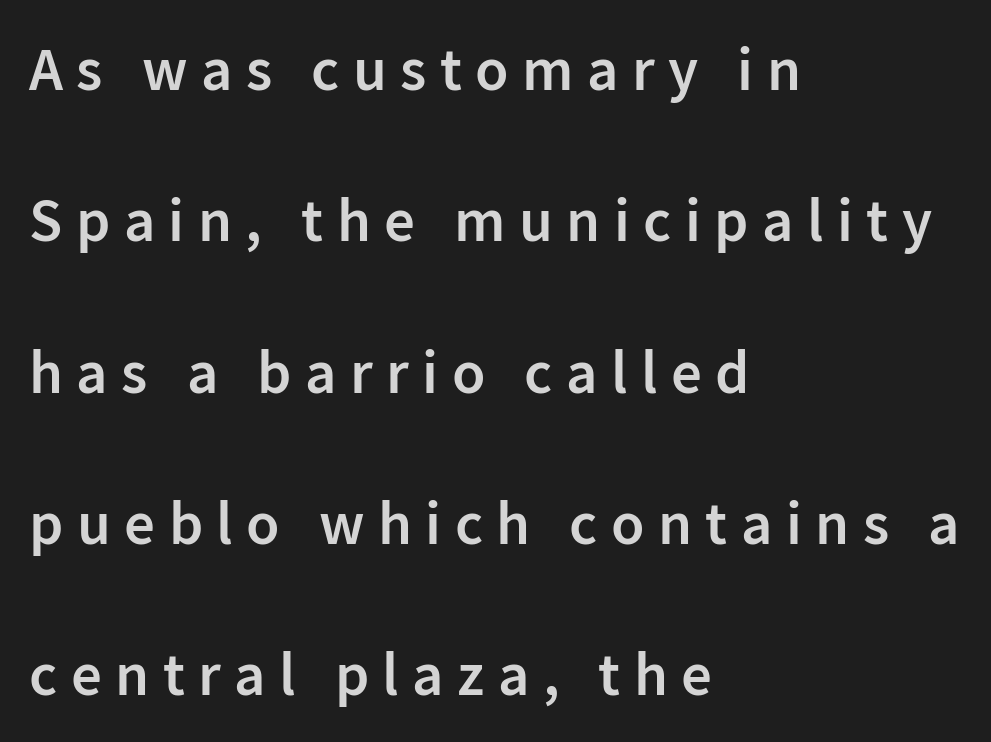
Q: Is the text bold? A: Semi-bold.
Q: Is the text italic (slanted)? A: No, it is upright.
Q: Is the typeface a serif or a sans-serif typeface? A: Sans-serif.
Q: Is the text underlined? A: No.
Q: How is the paragraph aligned? A: Left-aligned.
Q: Is the spacing between letters normal or unusually wide? A: Unusually wide.
Q: Is the spacing between lines tight, normal or loose? A: Loose.
Q: Width (condensed, normal, or wide)? A: Normal.
Q: Stroke contrast? A: Low.
Q: x-height? A: Medium.
Q: Monospaced? A: No.
